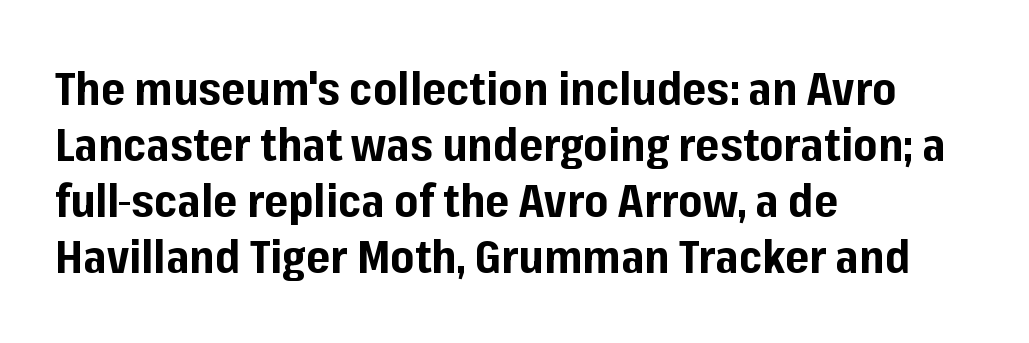
Notice how the stems are strictly vertical — no italics here. The letters advance in unequal steps, a hallmark of proportional type. Has an underline been added? It has not. Nothing unusual about the tracking: characters are spaced as the font intends.
